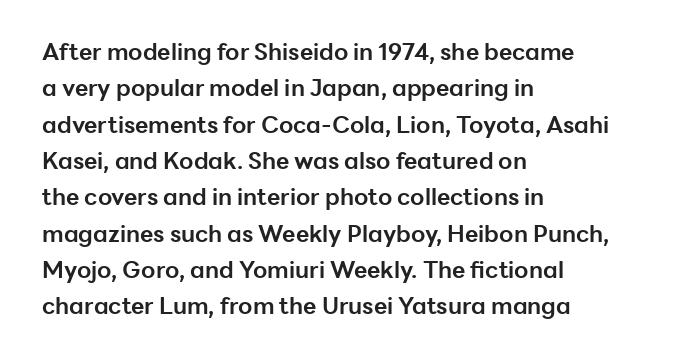
{"italic": "no", "bold": "yes", "underline": "no", "align": "left", "line_spacing": "normal", "line_spacing_ratio": 1.58, "letter_spacing": "normal", "letter_spacing_em": 0.0, "glyph_px": 23}
